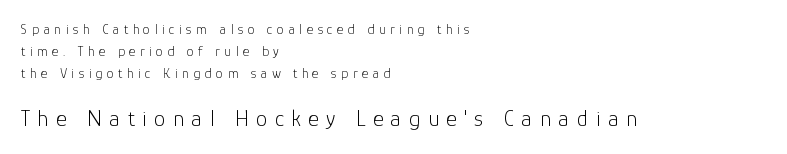
Evenly set lines give the paragraph a standard silhouette. Typesetter's note — lower block bumped up in size, upper block left smaller. Has an underline been added? It has not. The passage is arranged the way most books set body copy — flush left. The specimen reads as upright at a glance. Inter-character spacing is expanded well beyond the font's built-in metrics.
